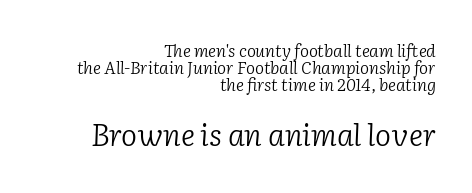
Q: Is the text bold? A: No.
Q: Is the text italic (slanted)? A: Yes, it leans right by about 2 degrees.
Q: Is the typeface a serif or a sans-serif typeface? A: Serif.
Q: Is the text underlined? A: No.
Q: How is the paragraph aligned? A: Right-aligned.
Q: Is the spacing between letters normal or unusually wide? A: Normal.
Q: Is the spacing between lines tight, normal or loose? A: Tight.
Q: Which block of text is set in a larger size, the first (top) or the second (bottom)? A: The second (bottom) one.
Q: Width (condensed, normal, or wide)? A: Normal.
Q: Stroke contrast? A: Low.
Q: x-height? A: Medium.
Q: Monospaced? A: No.
